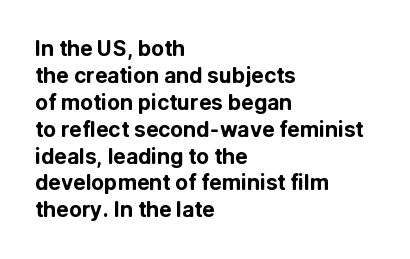
{"italic": "no", "bold": "yes", "underline": "no", "align": "left", "line_spacing": "normal", "line_spacing_ratio": 1.28, "letter_spacing": "normal", "letter_spacing_em": 0.0, "glyph_px": 21}
